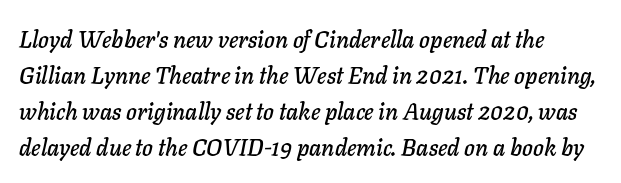
Q: Is the text italic (slanted)? A: Yes, it leans right by about 11 degrees.
Q: Is the text underlined? A: No.
Q: Is the spacing between letters normal or unusually wide? A: Normal.
Q: Is the spacing between lines tight, normal or loose? A: Normal.
